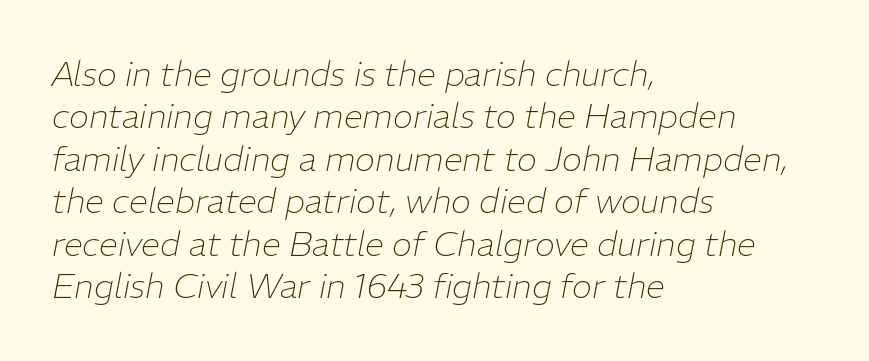
Q: Is the text bold? A: No.
Q: Is the text italic (slanted)? A: Yes, it leans right by about 11 degrees.
Q: Is the text underlined? A: No.
Q: How is the paragraph aligned? A: Left-aligned.
Q: Is the spacing between letters normal or unusually wide? A: Normal.
Q: Is the spacing between lines tight, normal or loose? A: Normal.
Q: Width (condensed, normal, or wide)? A: Normal.
Q: Stroke contrast? A: Low.
Q: x-height? A: Medium.
Q: Monospaced? A: No.
